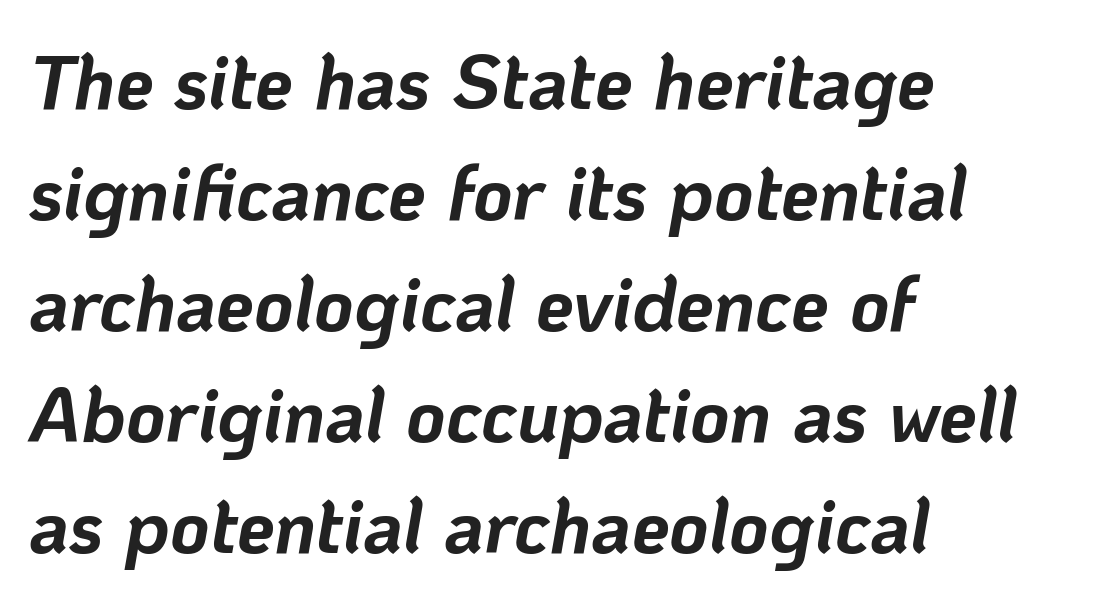
Alignment: flush left. Successive baselines arrive at the customary interval. This sample uses an oblique cut, with every glyph tilted off the vertical. The glyphs have the mass of a bold cut.
